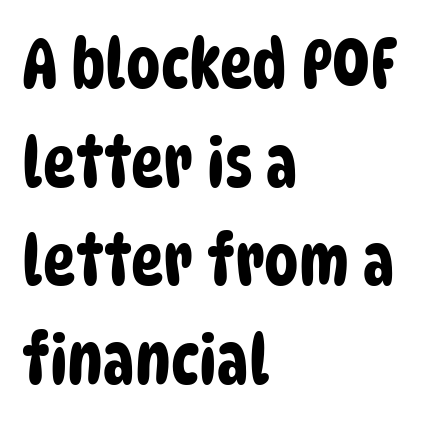
The image shows 69 px condensed sans-serif type; set left-aligned, normal line spacing (1.43x), normal letter spacing, not underlined; low stroke contrast and a large x-height.
